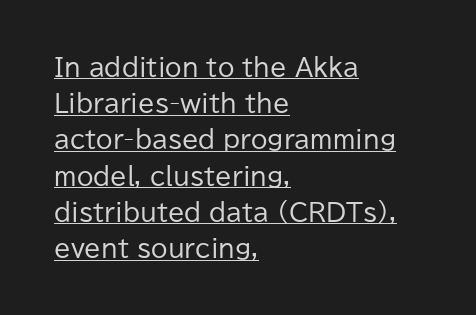
Q: Is the text bold? A: No.
Q: Is the text italic (slanted)? A: No, it is upright.
Q: Is the text underlined? A: Yes.
Q: How is the paragraph aligned? A: Left-aligned.
Q: Is the spacing between letters normal or unusually wide? A: Normal.
Q: Is the spacing between lines tight, normal or loose? A: Normal.
